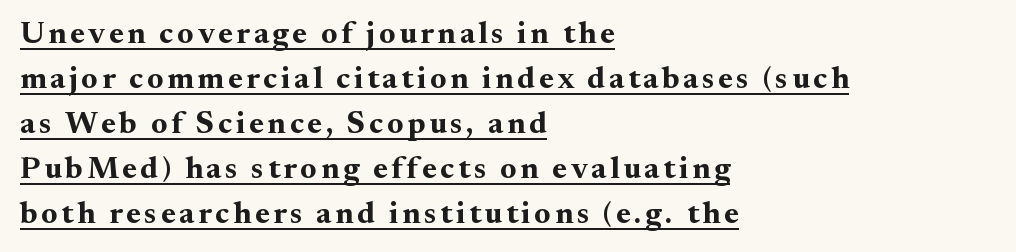
Leftover space on each line is placed entirely after the last word. A typographer would call this underscored text. Its strokes are broad and dark, the hallmark of bold type. Does the leading feel generous? No, just average.
